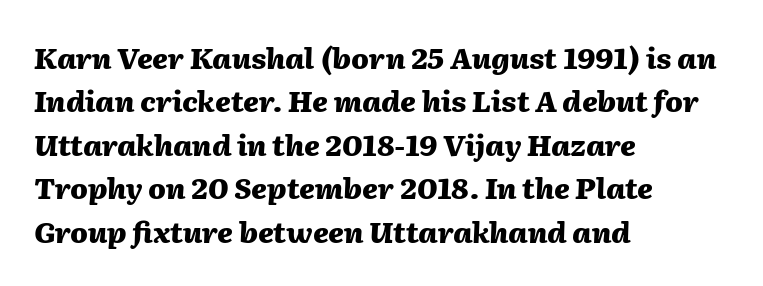
{"italic": "yes", "lean": "right", "slant_degrees": 2, "bold": "yes", "weight": "heavy", "width": "normal", "stroke_contrast": "medium", "x_height": "medium", "monospaced": "no", "underline": "no", "align": "left", "line_spacing": "normal", "line_spacing_ratio": 1.5, "letter_spacing": "normal", "letter_spacing_em": 0.0, "glyph_px": 29}
